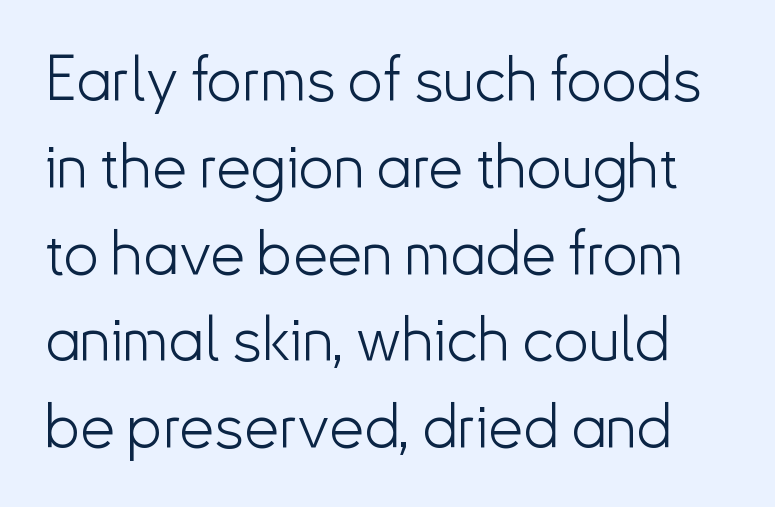
Short note: letters normally spaced. The characters are drawn with everyday or finer stroke widths. These lines sit exactly where default settings would place them. Descenders are the only things crossing below the line.
